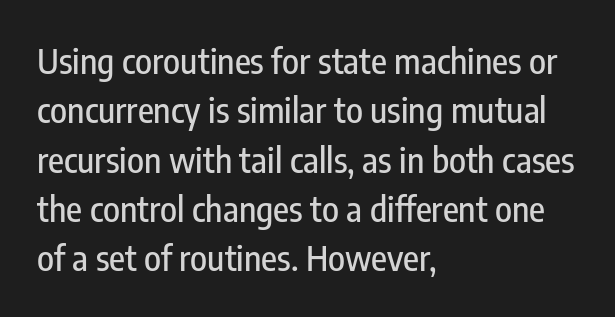
The typesetter chose a ragged-right arrangement here. Looks like regular typesetting: each glyph gets only the width it needs. Unmarked baselines from the first word to the last. Regular leading.
